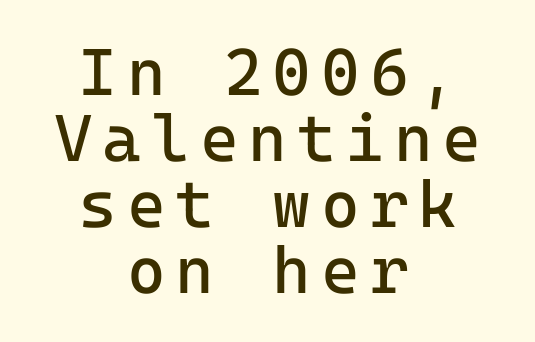
If you measured baseline to baseline, you'd find a short distance. Weight: regular or lighter. Only glyphs here, with clear space below each row. The face used here is a sans, in the tradition of grotesques and geometrics.
